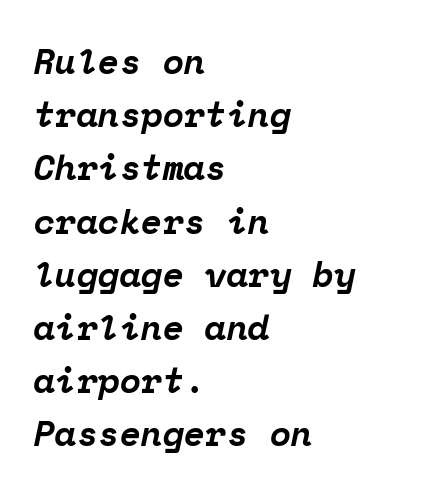
Q: Is the text bold? A: Yes.
Q: Is the text italic (slanted)? A: Yes, it leans right by about 12 degrees.
Q: Is the typeface a serif or a sans-serif typeface? A: Serif.
Q: Is the text underlined? A: No.
Q: How is the paragraph aligned? A: Left-aligned.
Q: Is the spacing between letters normal or unusually wide? A: Normal.
Q: Is the spacing between lines tight, normal or loose? A: Normal.
Q: Width (condensed, normal, or wide)? A: Normal.
Q: Stroke contrast? A: Low.
Q: x-height? A: Medium.
Q: Monospaced? A: Yes.
